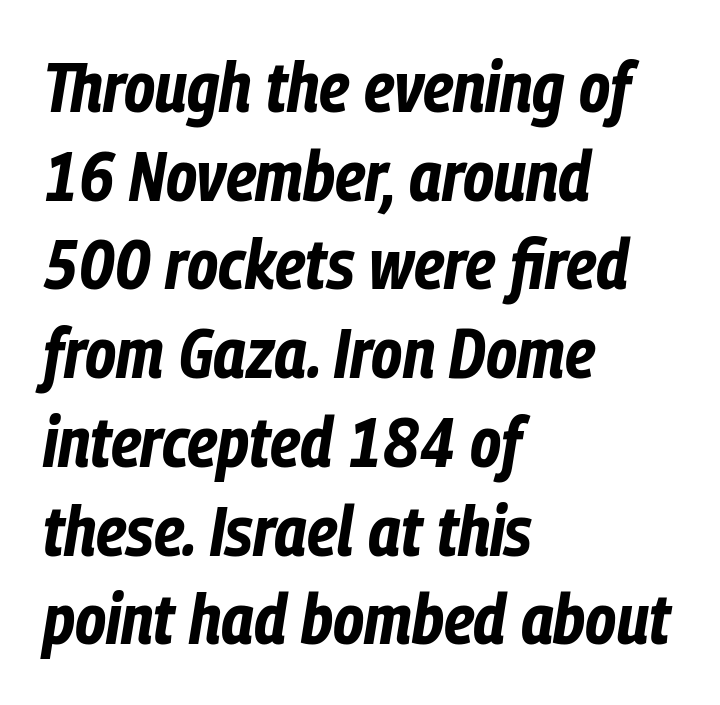
Q: Is the text bold? A: Yes.
Q: Is the text italic (slanted)? A: Yes, it leans right by about 9 degrees.
Q: Is the text underlined? A: No.
Q: How is the paragraph aligned? A: Left-aligned.
Q: Is the spacing between letters normal or unusually wide? A: Normal.
Q: Is the spacing between lines tight, normal or loose? A: Normal.
Q: Width (condensed, normal, or wide)? A: Condensed.
Q: Stroke contrast? A: Low.
Q: x-height? A: Medium.
Q: Monospaced? A: No.
